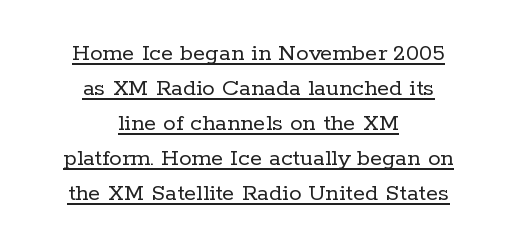
No letter is thick-stroked: the sample isn't bold. Whoever set this chose a conventional vertical rhythm. In terms of posture, this sample is upright. Teacher's note: observe the equal gaps on both sides — that is centered alignment. The rendering keeps characters at their native spacing.
